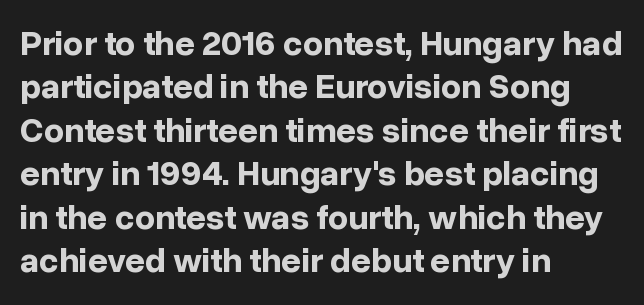
The image shows 35 px bold sans-serif type, upright; set left-aligned, line spacing 1.24x, normal letter spacing, not underlined; low stroke contrast and a medium x-height.
